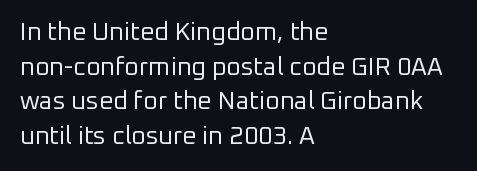
The image shows 25 px text type, upright; set left-aligned, normal line spacing (1.39x), normal letter spacing, not underlined.
